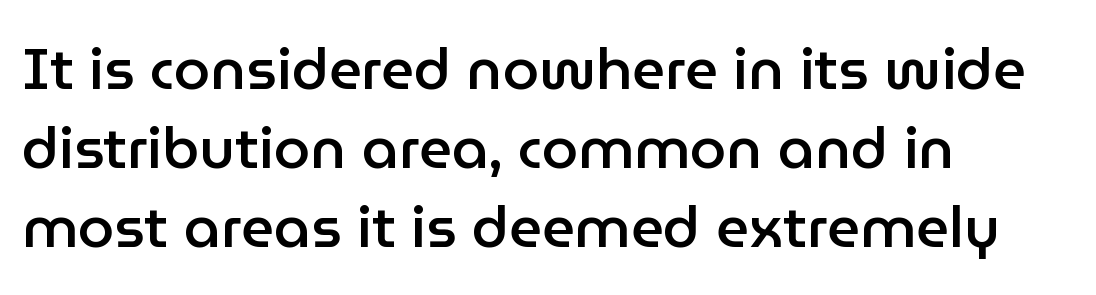
{"serif": "no", "italic": "no", "bold": "semi", "weight": "semibold", "width": "normal", "stroke_contrast": "low", "x_height": "medium", "monospaced": "no", "underline": "no", "align": "left", "line_spacing": "normal", "line_spacing_ratio": 1.36, "letter_spacing": "normal", "letter_spacing_em": 0.0, "glyph_px": 58}
